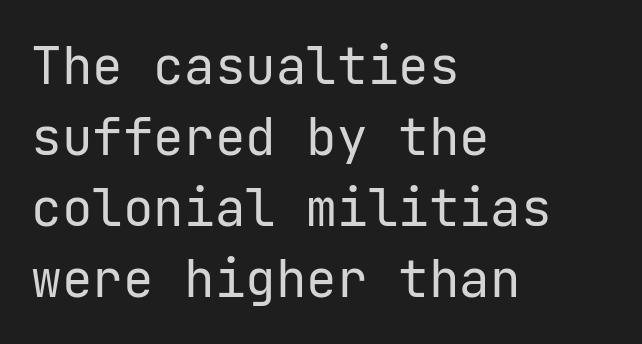
Q: Is the text bold? A: No.
Q: Is the text italic (slanted)? A: No, it is upright.
Q: Is the typeface a serif or a sans-serif typeface? A: Sans-serif.
Q: Is the text underlined? A: No.
Q: How is the paragraph aligned? A: Left-aligned.
Q: Is the spacing between letters normal or unusually wide? A: Normal.
Q: Is the spacing between lines tight, normal or loose? A: Normal.
Q: Width (condensed, normal, or wide)? A: Normal.
Q: Stroke contrast? A: Low.
Q: x-height? A: Medium.
